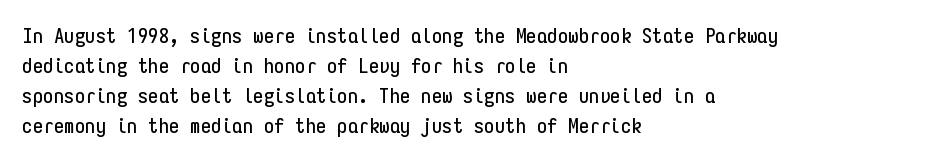
The gaps between neighbouring characters are ordinary and unremarkable. This rendering uses left alignment, leaving the right contour irregular. Horizontal bands of white between lines are of average thickness. The strip under each line holds only bare page. It's the straight-up-and-down kind of type.
